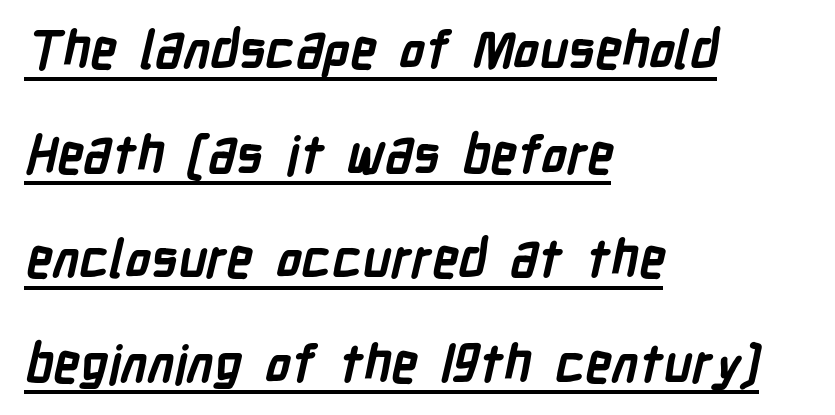
{"serif": "no", "bold": "yes", "weight": "semibold", "width": "condensed", "stroke_contrast": "low", "x_height": "medium", "monospaced": "no", "underline": "yes", "align": "left", "line_spacing": "loose", "line_spacing_ratio": 2.01, "letter_spacing": "normal", "letter_spacing_em": 0.0, "glyph_px": 52}
